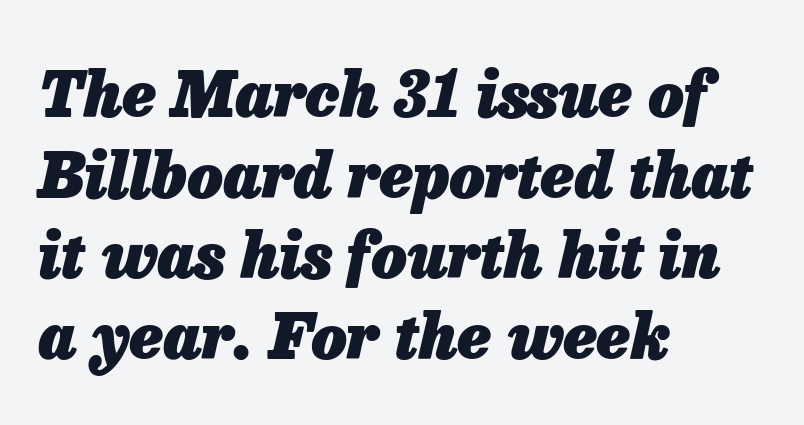
{"italic": "yes", "lean": "right", "slant_degrees": 13, "bold": "yes", "weight": "heavy", "width": "normal", "stroke_contrast": "low", "x_height": "medium", "monospaced": "no", "underline": "no", "align": "left", "line_spacing": "normal", "line_spacing_ratio": 1.3, "letter_spacing": "normal", "letter_spacing_em": 0.0, "glyph_px": 62}
